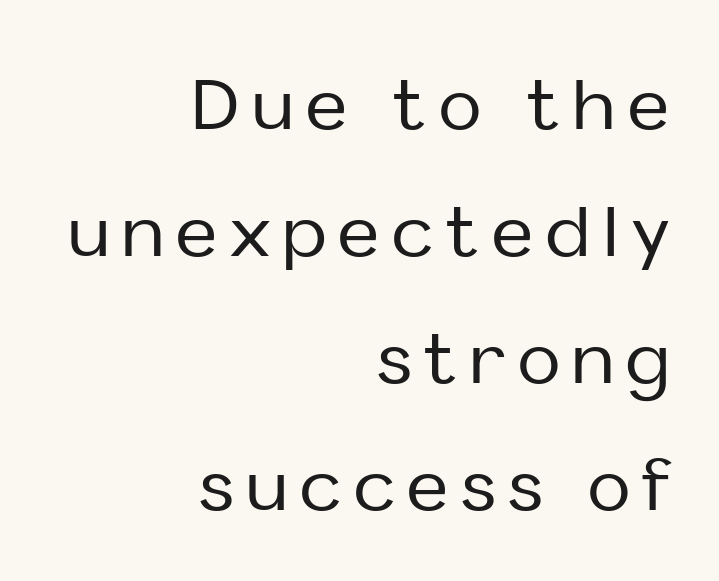
Check under the words: just untouched page. The designer went with a sans here, leaving each stem footless. Caption: multi-line text, flush right, ragged left. The axis of the letterforms is exactly vertical. These lines are rendered in a variable-pitch font.
